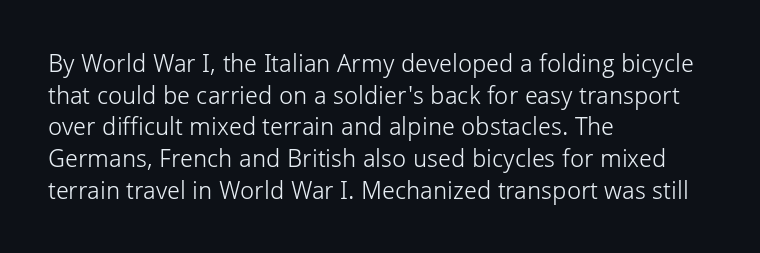
Q: Is the text bold? A: No.
Q: Is the text italic (slanted)? A: No, it is upright.
Q: Is the text underlined? A: No.
Q: How is the paragraph aligned? A: Left-aligned.
Q: Is the spacing between letters normal or unusually wide? A: Normal.
Q: Is the spacing between lines tight, normal or loose? A: Normal.
